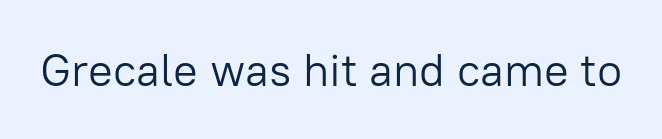
The image shows 46 px light sans-serif type, upright; set normal letter spacing, not underlined; low stroke contrast and a medium x-height.
